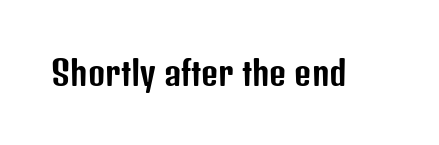
The image shows 33 px condensed sans-serif type, upright; set normal letter spacing, not underlined; low stroke contrast and a medium x-height.
